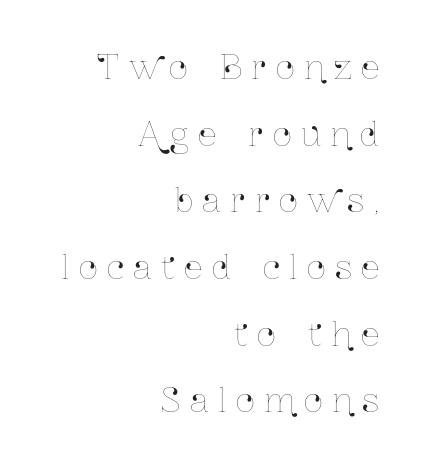
Posture: upright roman. Does extra space separate the letters? Yes, quite a lot of it. Leading: increased. The passage is arranged like a letterhead date or caption credit — flush right.
